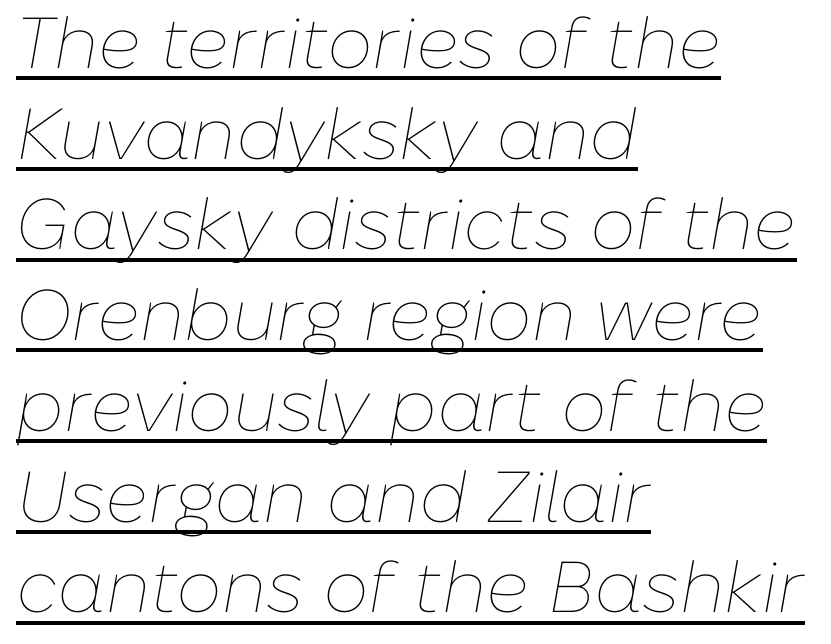
{"italic": "yes", "lean": "right", "slant_degrees": 10, "bold": "no", "weight": "thin", "width": "normal", "stroke_contrast": "low", "x_height": "medium", "monospaced": "no", "underline": "yes", "align": "left", "line_spacing": "normal", "line_spacing_ratio": 1.26, "letter_spacing": "normal", "letter_spacing_em": 0.0, "glyph_px": 72}
